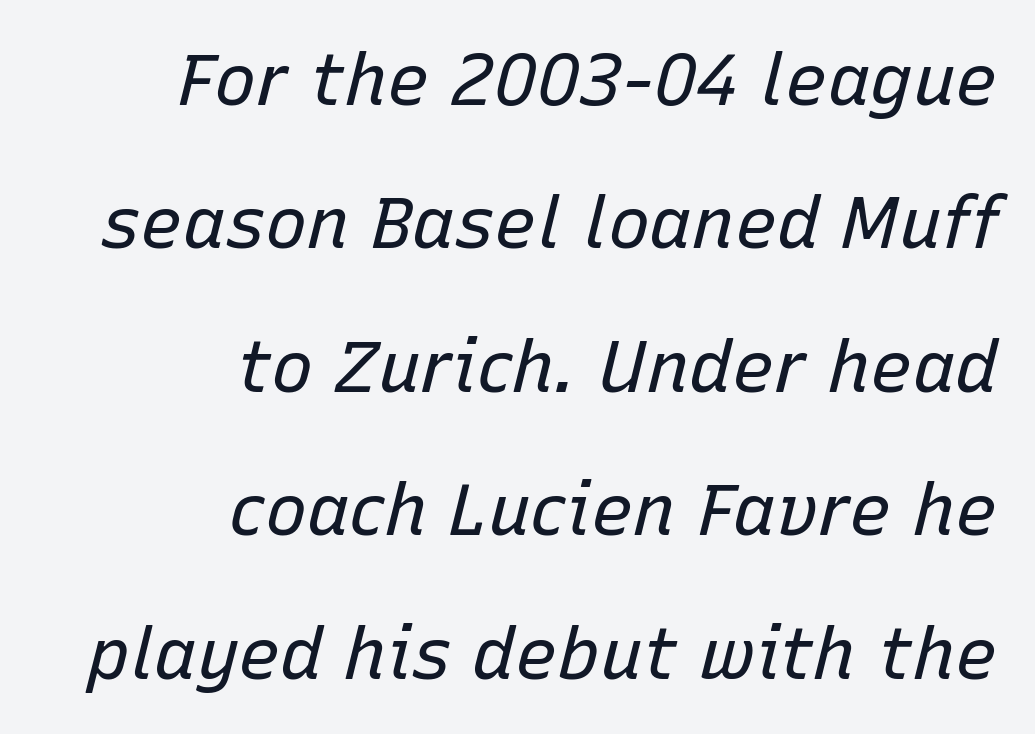
{"italic": "yes", "lean": "right", "slant_degrees": 15, "bold": "no", "weight": "regular", "width": "normal", "stroke_contrast": "low", "x_height": "medium", "monospaced": "no", "underline": "no", "align": "right", "line_spacing": "loose", "line_spacing_ratio": 2.02, "letter_spacing": "normal", "letter_spacing_em": 0.0, "glyph_px": 71}
